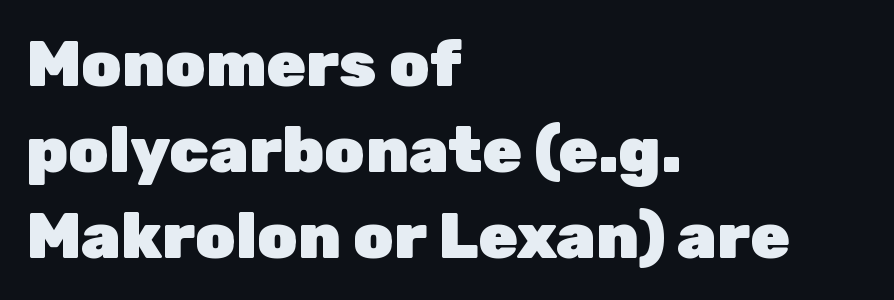
Q: Is the text bold? A: Yes.
Q: Is the text italic (slanted)? A: No, it is upright.
Q: Is the typeface a serif or a sans-serif typeface? A: Sans-serif.
Q: Is the text underlined? A: No.
Q: How is the paragraph aligned? A: Left-aligned.
Q: Is the spacing between letters normal or unusually wide? A: Normal.
Q: Is the spacing between lines tight, normal or loose? A: Normal.
Q: Width (condensed, normal, or wide)? A: Normal.
Q: Stroke contrast? A: Low.
Q: x-height? A: Medium.
Q: Monospaced? A: No.
